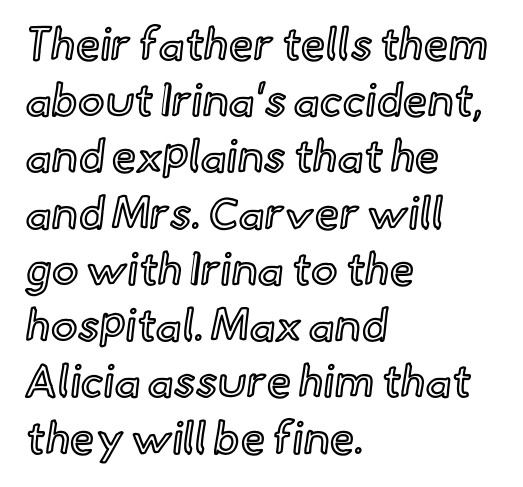
{"width": "normal", "x_height": "small", "monospaced": "no", "underline": "no", "align": "left", "line_spacing": "normal", "line_spacing_ratio": 1.25, "letter_spacing": "normal", "letter_spacing_em": 0.0, "glyph_px": 45}
